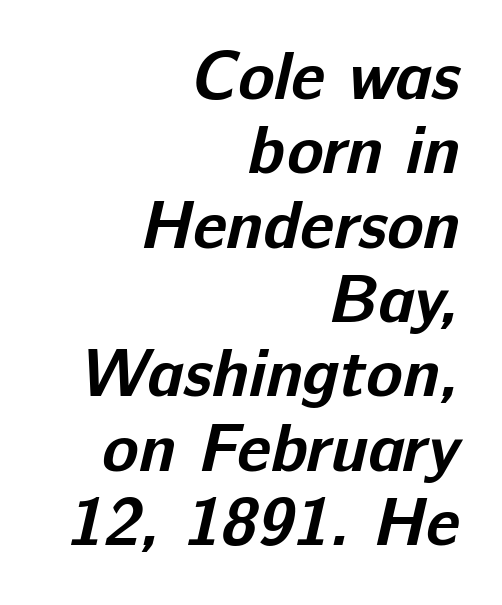
{"serif": "no", "bold": "yes", "weight": "bold", "width": "normal", "stroke_contrast": "low", "x_height": "medium", "monospaced": "no", "underline": "no", "align": "right", "line_spacing": "tight", "line_spacing_ratio": 1.11, "letter_spacing": "normal", "letter_spacing_em": 0.0, "glyph_px": 67}
